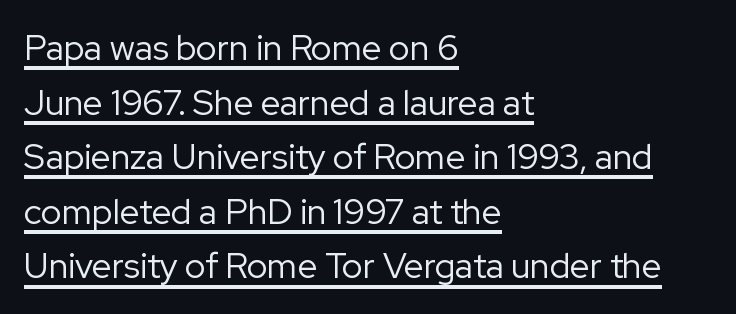
{"serif": "no", "italic": "no", "bold": "no", "weight": "regular", "width": "normal", "stroke_contrast": "low", "x_height": "medium", "monospaced": "no", "underline": "yes", "align": "left", "line_spacing": "normal", "line_spacing_ratio": 1.56, "letter_spacing": "normal", "letter_spacing_em": 0.0, "glyph_px": 35}
